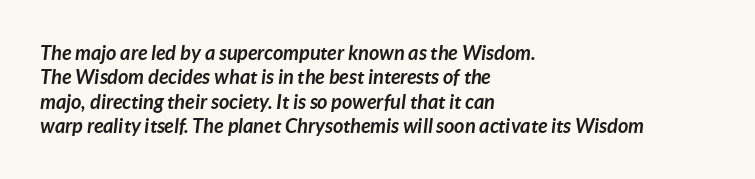
Horizontal alignment here is leftward, the default for most running prose. Each row of text sits above clean, open space. The glyphs have the mass of a bold cut. Words appear dense and cohesive because spacing is normal. Slant detected: the letters are inclined.
